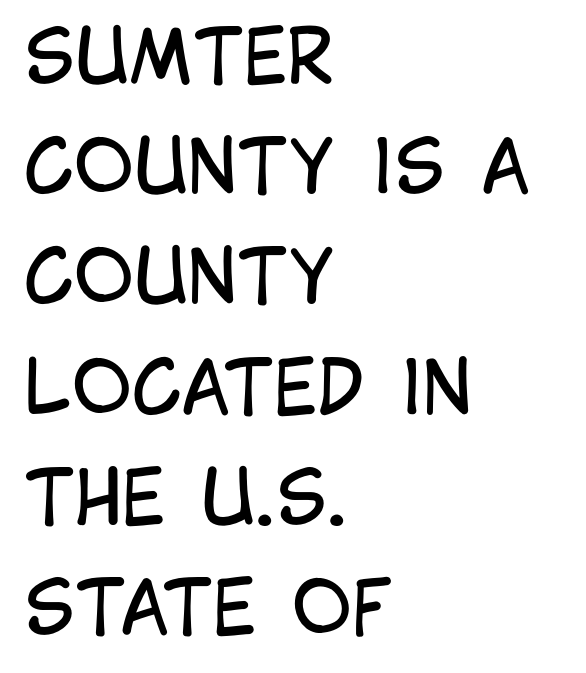
{"serif": "no", "italic": "no", "bold": "no", "weight": "regular", "width": "condensed", "stroke_contrast": "low", "x_height": "large", "monospaced": "no", "underline": "no", "align": "left", "line_spacing": "normal", "line_spacing_ratio": 1.51, "letter_spacing": "normal", "letter_spacing_em": 0.0, "glyph_px": 73}
